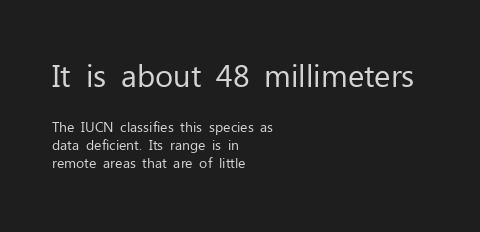
The image shows 31 px regular-weight sans-serif type, upright; set left-aligned, normal line spacing (1.28x), normal letter spacing, not underlined; the first (top) block is 2.21x larger; low stroke contrast and a medium x-height.
